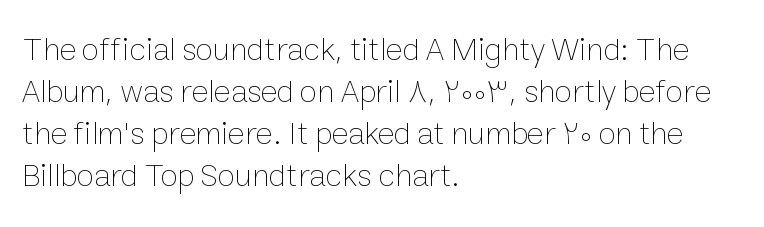
Each new line begins a customary step beneath the previous one. In CSS terms this would be text-align: left. A bare baseline throughout the passage. Do the characters align in a grid? No, the font is proportional. Summary of weight: not heavy and not bold.
